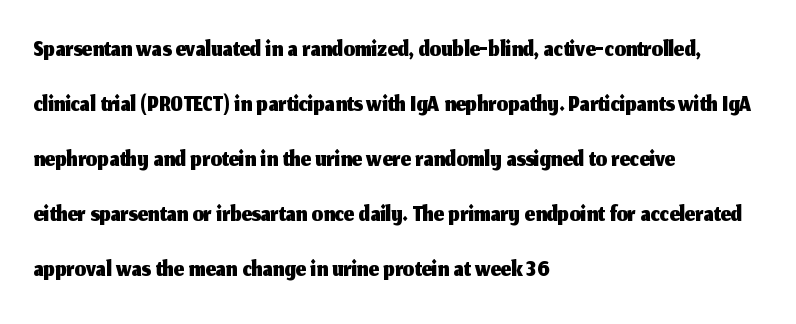
{"serif": "no", "italic": "no", "width": "normal", "stroke_contrast": "medium", "x_height": "medium", "monospaced": "no", "underline": "no", "align": "left", "line_spacing": "normal", "line_spacing_ratio": 1.53, "letter_spacing": "normal", "letter_spacing_em": 0.0, "glyph_px": 36}
